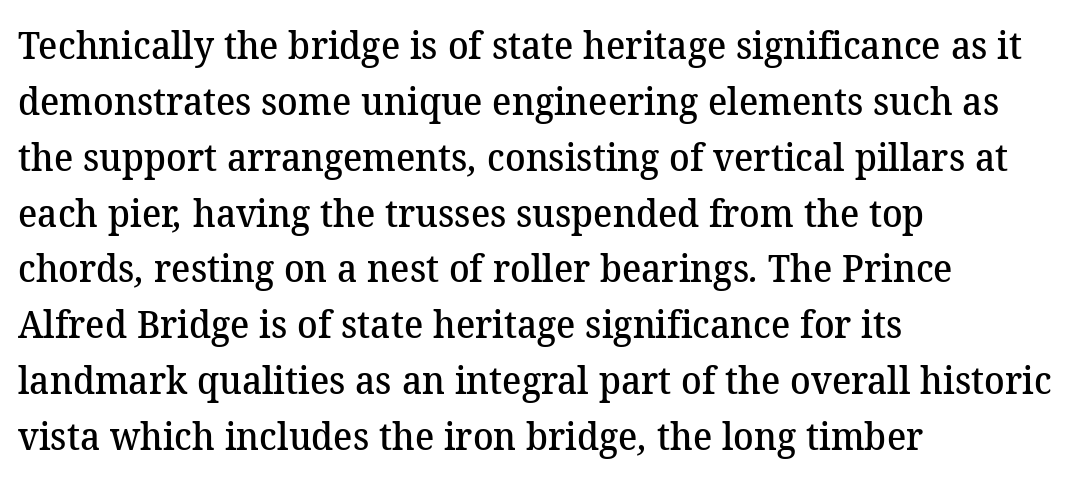
The typeface chosen for these lines features serifs. Slightly chunky letters — semibold, I'd say, not full bold. Does the copy run flush right? No — it runs flush left. Letters rest on an invisible, unmarked baseline. Honestly, the letter spacing is just normal — you wouldn't notice it. The rendering uses natural spacing where letterforms have individual widths.
